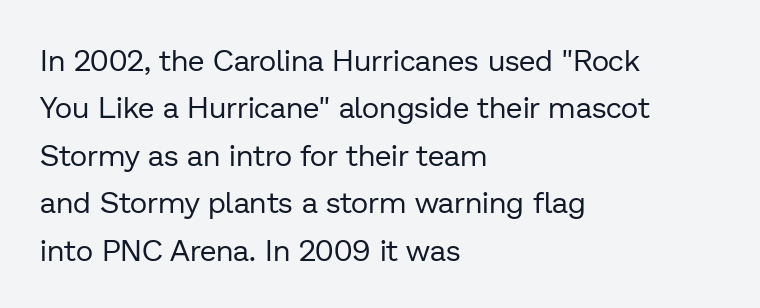
{"serif": "no", "italic": "no", "bold": "no", "weight": "regular", "width": "normal", "stroke_contrast": "low", "x_height": "medium", "monospaced": "no", "underline": "no", "align": "left", "line_spacing": "normal", "line_spacing_ratio": 1.58, "letter_spacing": "normal", "letter_spacing_em": 0.0, "glyph_px": 30}
